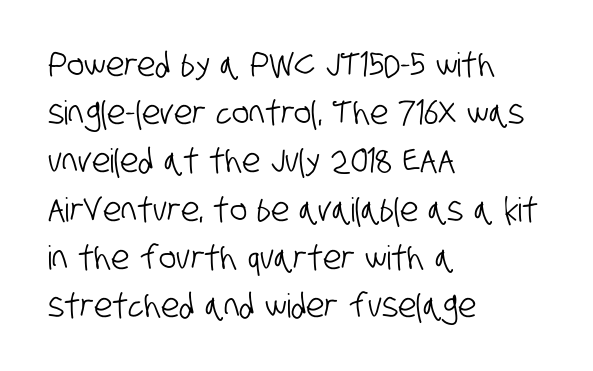
{"serif": "no", "width": "condensed", "stroke_contrast": "low", "x_height": "large", "monospaced": "no", "underline": "no", "align": "left", "line_spacing": "normal", "line_spacing_ratio": 1.46, "letter_spacing": "normal", "letter_spacing_em": 0.0, "glyph_px": 33}
